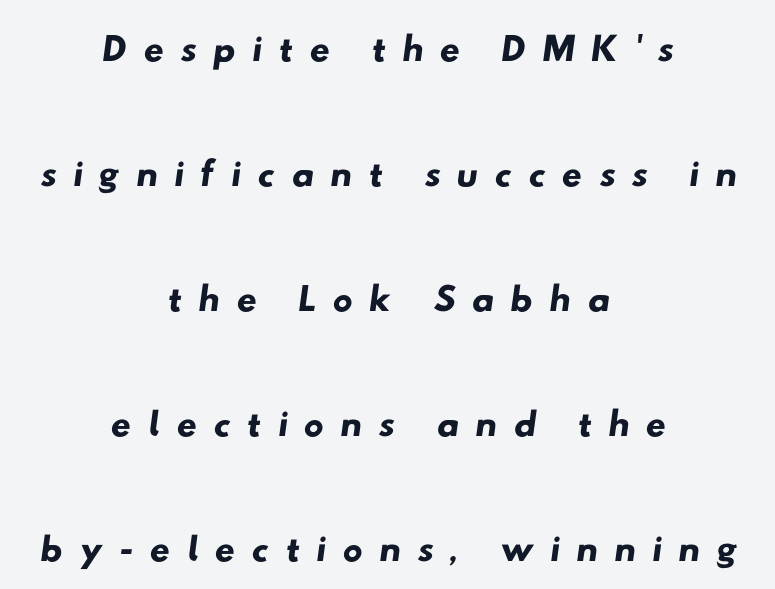
The image shows 56 px wide sans-serif type; set centered, loose line spacing (2.23x), unusually wide letter spacing (+0.28 em), not underlined; low stroke contrast and a small x-height.
